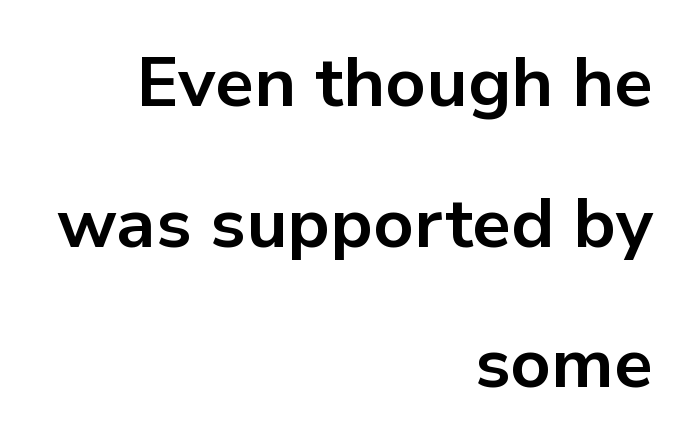
{"serif": "no", "italic": "no", "bold": "yes", "weight": "bold", "width": "normal", "stroke_contrast": "low", "x_height": "medium", "monospaced": "no", "underline": "no", "align": "right", "line_spacing": "loose", "line_spacing_ratio": 2.01, "letter_spacing": "normal", "letter_spacing_em": 0.0, "glyph_px": 70}
